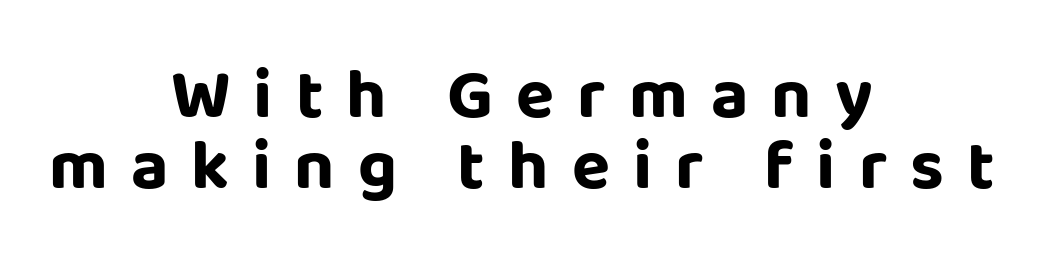
The image shows 70 px bold sans-serif type, upright; set centered, tight line spacing (1.01x), unusually wide letter spacing (+0.33 em), not underlined; low stroke contrast and a large x-height.
